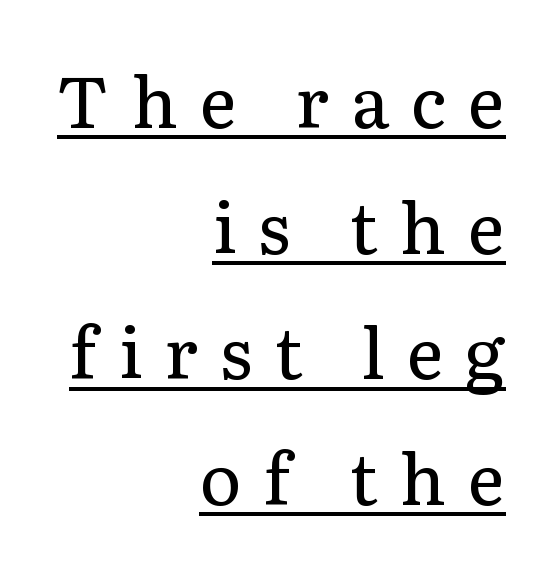
The image shows 71 px regular-weight serif type, upright; set right-aligned, line spacing 1.77x, unusually wide letter spacing (+0.31 em), underlined; low stroke contrast and a medium x-height.
